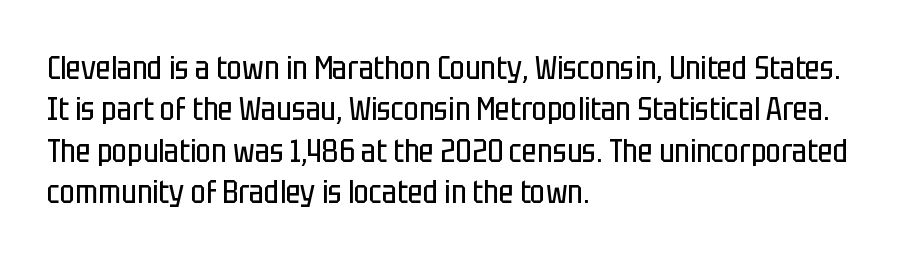
The image shows 32 px regular-weight, condensed sans-serif type, upright; set left-aligned, normal line spacing (1.29x), normal letter spacing, not underlined; low stroke contrast and a large x-height.
